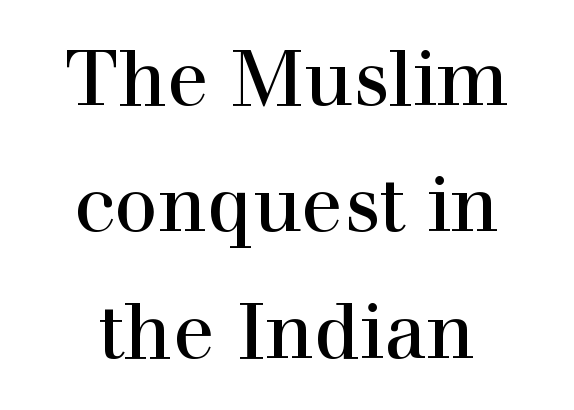
The image shows 77 px serif type, upright; set centered, normal line spacing (1.64x), normal letter spacing, not underlined; a medium x-height.
